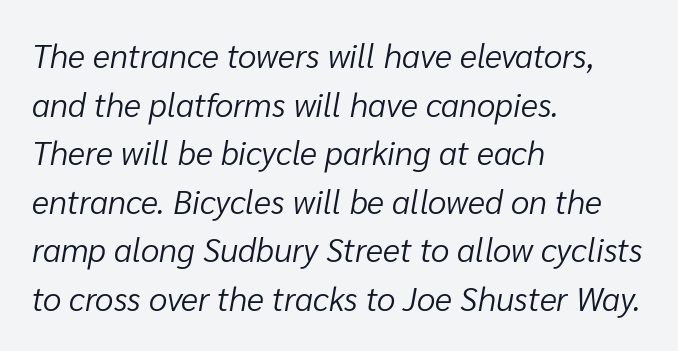
Q: Is the text bold? A: No.
Q: Is the text italic (slanted)? A: Yes, it leans right by about 10 degrees.
Q: Is the text underlined? A: No.
Q: How is the paragraph aligned? A: Left-aligned.
Q: Is the spacing between letters normal or unusually wide? A: Normal.
Q: Is the spacing between lines tight, normal or loose? A: Normal.
Q: Width (condensed, normal, or wide)? A: Normal.
Q: Stroke contrast? A: Low.
Q: x-height? A: Medium.
Q: Monospaced? A: No.
